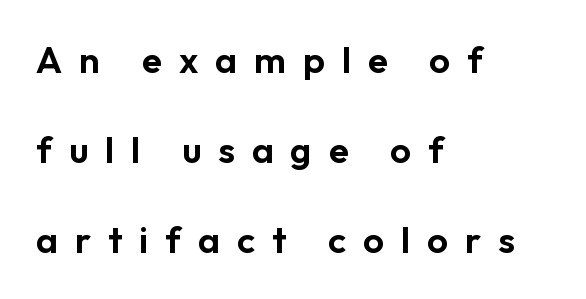
Each row of text sits above clean, open space. Substantial extra tracking has been applied to these lines. You can tell it's not italic because the verticals are truly vertical. Which margin do the lines hug? The left one — the right edge is uneven.
